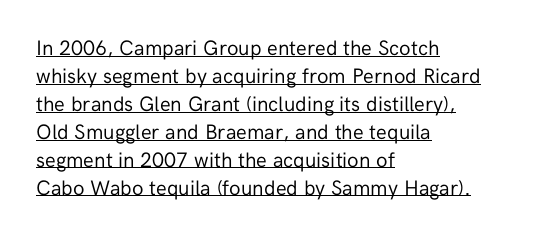
The image shows 21 px text type, upright; set left-aligned, normal line spacing (1.33x), normal letter spacing, underlined.
